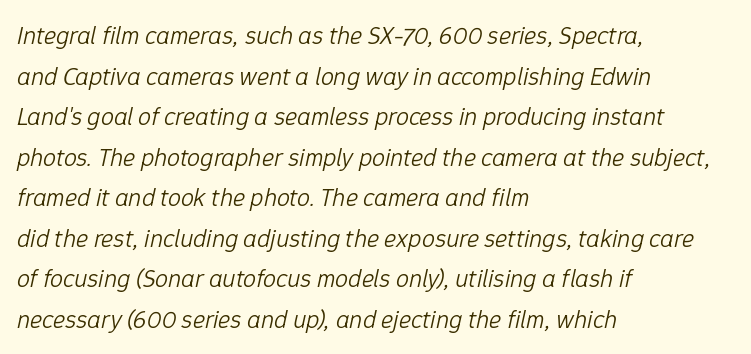
Q: Is the text bold? A: No.
Q: Is the text italic (slanted)? A: Yes, it leans right by about 12 degrees.
Q: Is the text underlined? A: No.
Q: How is the paragraph aligned? A: Left-aligned.
Q: Is the spacing between letters normal or unusually wide? A: Normal.
Q: Is the spacing between lines tight, normal or loose? A: Normal.
